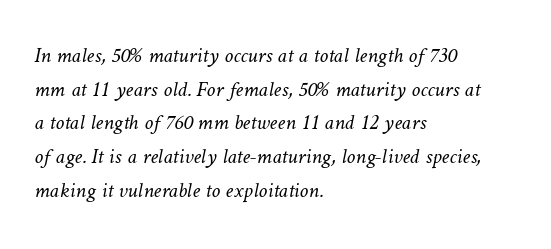
{"bold": "no", "underline": "no", "align": "left", "line_spacing": "normal", "line_spacing_ratio": 1.53, "letter_spacing": "normal", "letter_spacing_em": 0.0, "glyph_px": 22}
